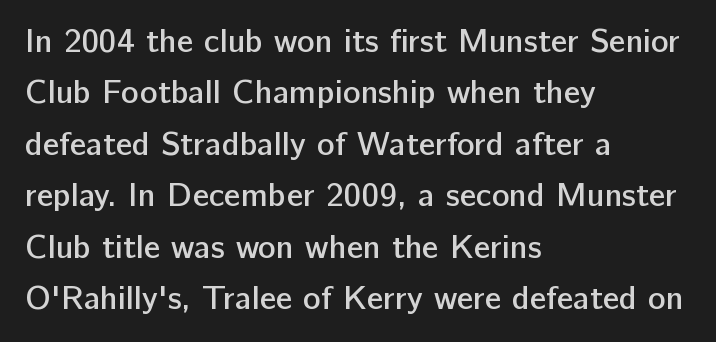
{"serif": "no", "italic": "no", "bold": "semi", "weight": "semibold", "width": "normal", "stroke_contrast": "low", "x_height": "medium", "monospaced": "no", "underline": "no", "align": "left", "line_spacing": "normal", "line_spacing_ratio": 1.56, "letter_spacing": "normal", "letter_spacing_em": 0.0, "glyph_px": 33}
